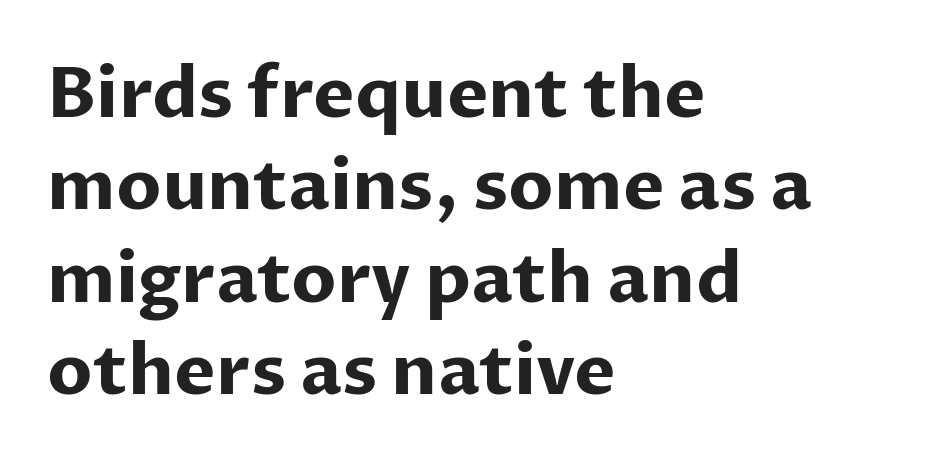
Whoever set this chose a conventional vertical rhythm. On the weight axis this lands at bold, roughly 700. The text was rendered using a sans face with plain stroke endings. The typography opts for an upright posture over an oblique one. How are the letters spaced? Ordinarily, with no added tracking. Which margin do the lines hug? The left one — the right edge is uneven.
